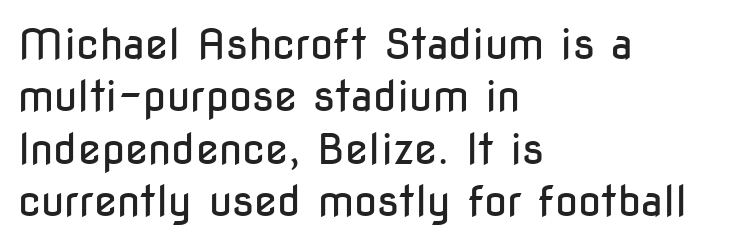
The image shows 42 px regular-weight, condensed sans-serif type, upright; set left-aligned, normal line spacing (1.25x), normal letter spacing, not underlined; low stroke contrast and a medium x-height.
